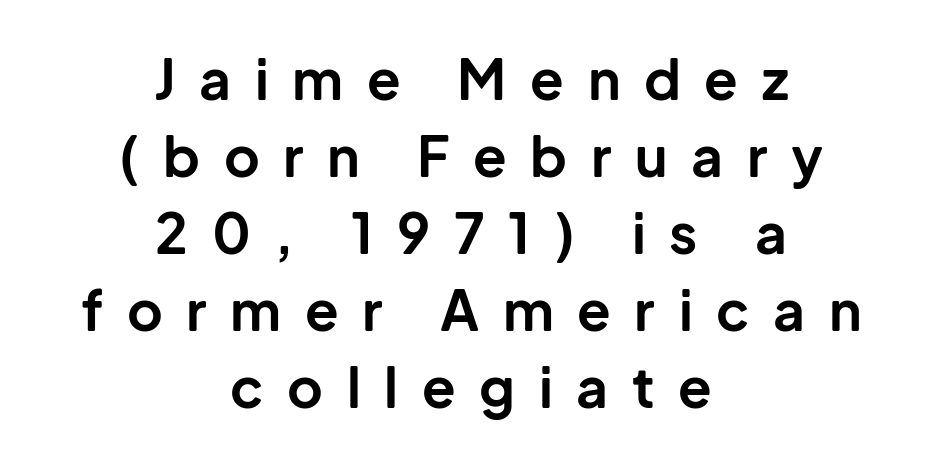
Q: Is the text bold? A: Yes.
Q: Is the text italic (slanted)? A: No, it is upright.
Q: Is the typeface a serif or a sans-serif typeface? A: Sans-serif.
Q: Is the text underlined? A: No.
Q: How is the paragraph aligned? A: Centered.
Q: Is the spacing between letters normal or unusually wide? A: Unusually wide.
Q: Is the spacing between lines tight, normal or loose? A: Normal.
Q: Width (condensed, normal, or wide)? A: Normal.
Q: Stroke contrast? A: Low.
Q: x-height? A: Medium.
Q: Monospaced? A: No.
